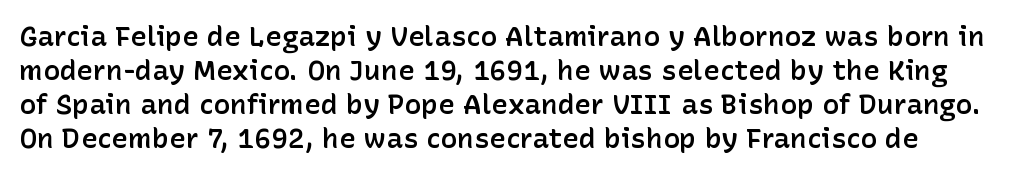
Q: Is the text bold? A: Semi-bold.
Q: Is the text italic (slanted)? A: No, it is upright.
Q: Is the typeface a serif or a sans-serif typeface? A: Sans-serif.
Q: Is the text underlined? A: No.
Q: Is the spacing between letters normal or unusually wide? A: Normal.
Q: Width (condensed, normal, or wide)? A: Normal.
Q: Stroke contrast? A: Low.
Q: x-height? A: Medium.
Q: Monospaced? A: No.
